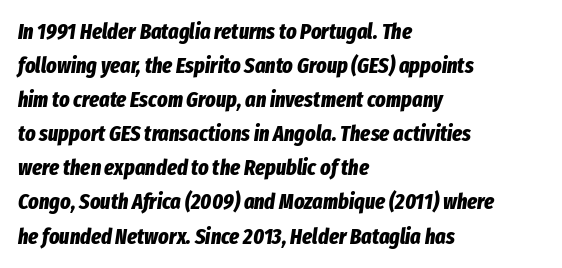
Strokes here are thick enough to call this a true bold. Letters rest on an invisible, unmarked baseline. Look at the tracking — it's just the regular setting, nothing added. Typeset ragged right — the left edge is the straight one.
